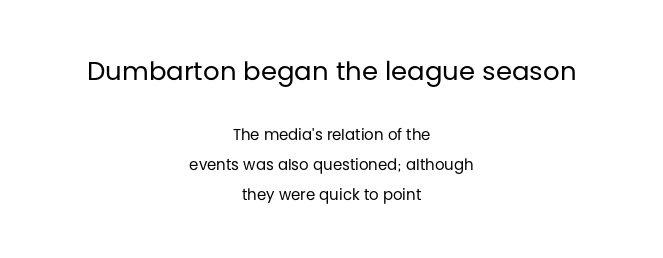
If you folded the block vertically in half, each line would mirror itself in length. Designer's note — italics off, roman on. Honestly, the rows look like they've been pulled way apart. The zone under the glyphs is completely vacant. The strokes carry an ordinary text weight at most. You could call the tracking neutral — neither tight nor loose.
